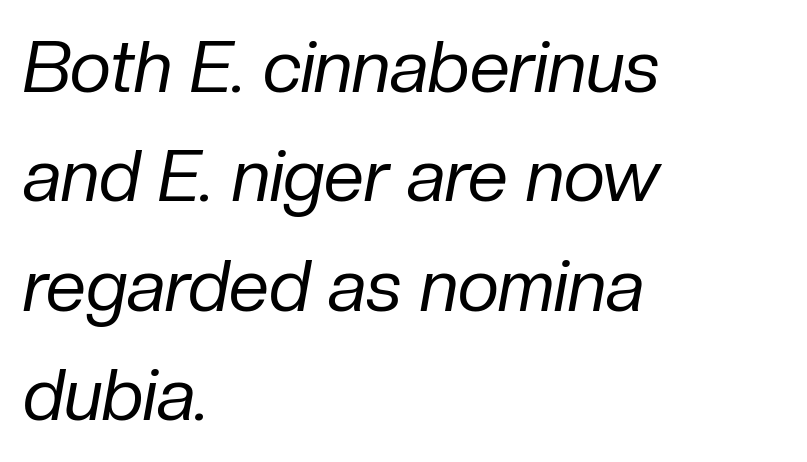
The image shows 72 px regular-weight type, italic (leaning right); set left-aligned, normal line spacing (1.52x), normal letter spacing, not underlined; low stroke contrast and a medium x-height.
